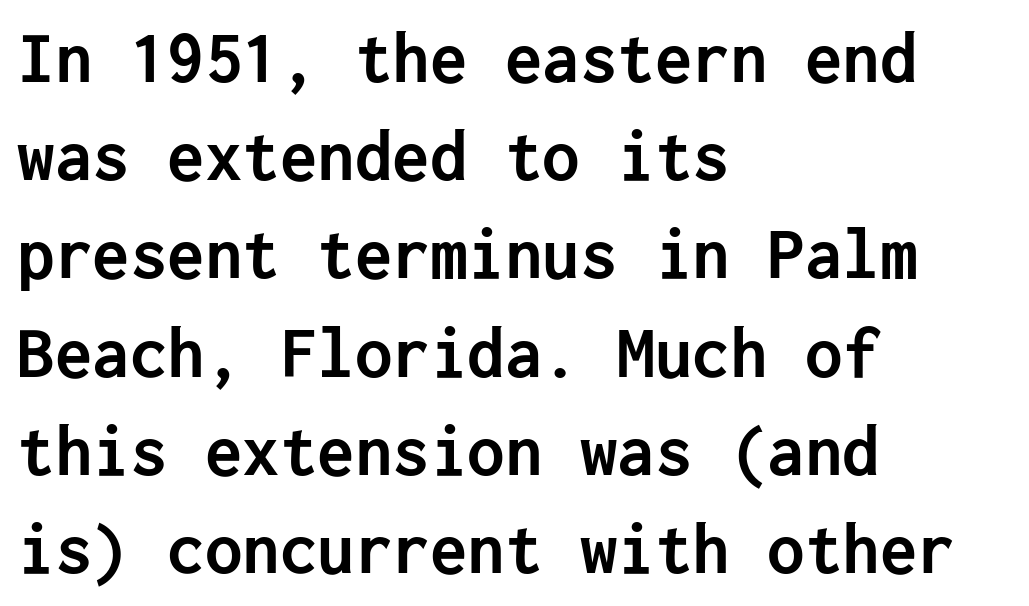
Type without underlining. What stands out about the letter spacing? Nothing — it is the standard amount. The letters stand straight up with perfectly vertical stems. Stroke terminals: plain, sans-serif. These lines sit exactly where default settings would place them. Emphasis by weight is at full strength: bold.
